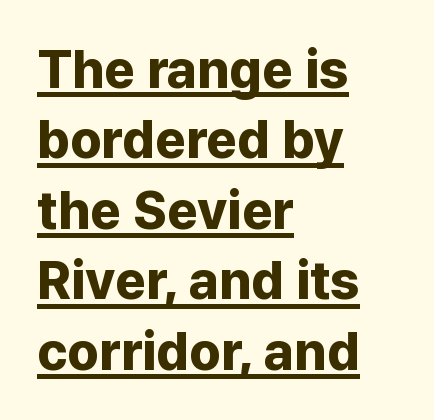
The face used here appears with an underline applied. This is the regular roman posture of the typeface. Varying glyph widths throughout — classic text-font behaviour. Strong, thick strokes mark this as bold type. Vertically, the passage feels balanced, rows spaced as you'd expect.
